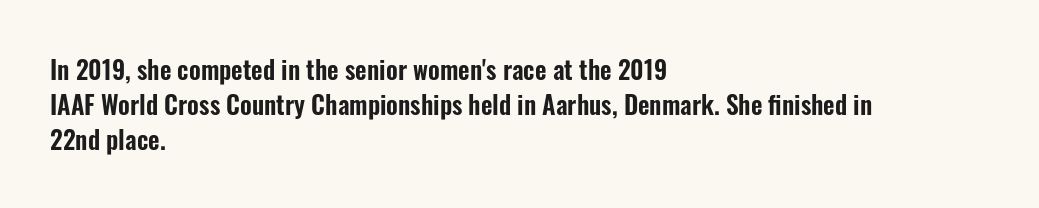
Q: Is the text italic (slanted)? A: No, it is upright.
Q: Is the text underlined? A: No.
Q: How is the paragraph aligned? A: Left-aligned.
Q: Is the spacing between letters normal or unusually wide? A: Normal.
Q: Is the spacing between lines tight, normal or loose? A: Normal.
